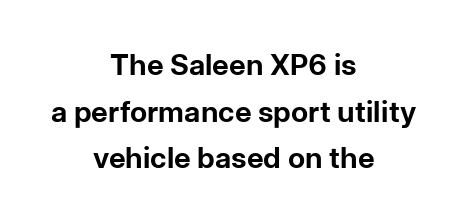
The image shows 29 px bold sans-serif type, upright; set centered, normal line spacing (1.61x), normal letter spacing, not underlined; low stroke contrast and a medium x-height.
